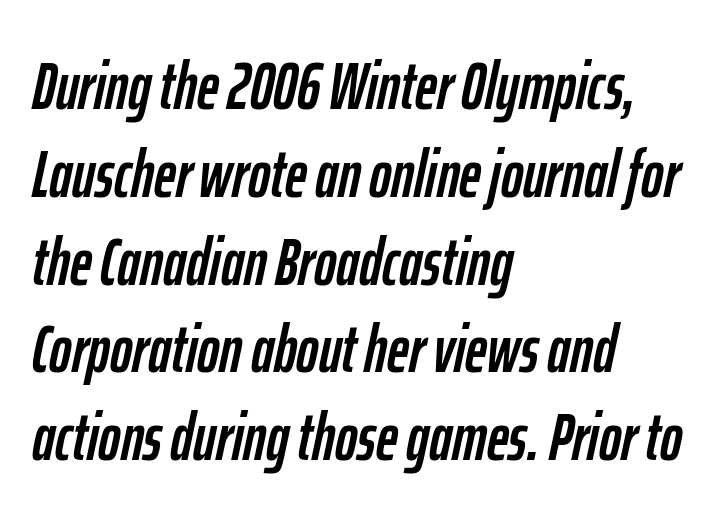
The image shows 67 px condensed type, italic (leaning right); set left-aligned, normal line spacing (1.31x), normal letter spacing, not underlined; low stroke contrast and a medium x-height.
